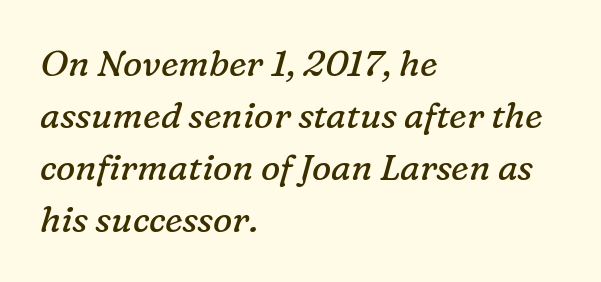
The ragged edge is on the right, which tells us the setting is flush left. Glyph-to-glyph distance matches everyday printed text. This sample keeps an unexceptional amount of space between lines. Stroke mass is kept to a normal reading level or below. The gap between lines stays unmarked. You can tell from the footed stems that serif type was used.
